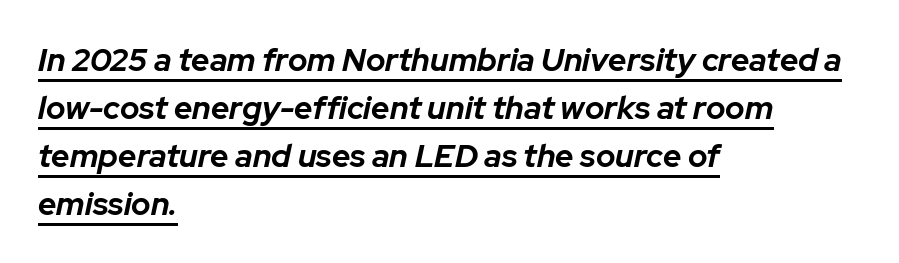
A normal amount of white space separates one row of letters from the next. The compositor pushed each line to the left boundary. Compared with undecorated copy, this sample adds a rule below the words. Students, this is bold: see how much ink each stroke carries. Looks like regular typesetting: each glyph gets only the width it needs. There's an unmistakable incline to the writing here.
